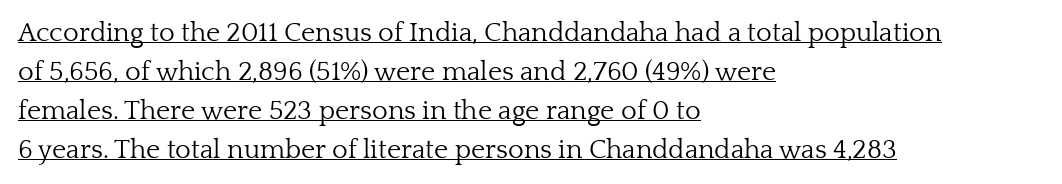
Style check: upright. How would I describe the line gaps? Plain and ordinary. This rendering uses left alignment, leaving the right contour irregular. The typeface has the unassuming heft of standard copy or less. The rendered words wear a rule along their underside. Does extra space separate the letters? No, they use regular spacing.
